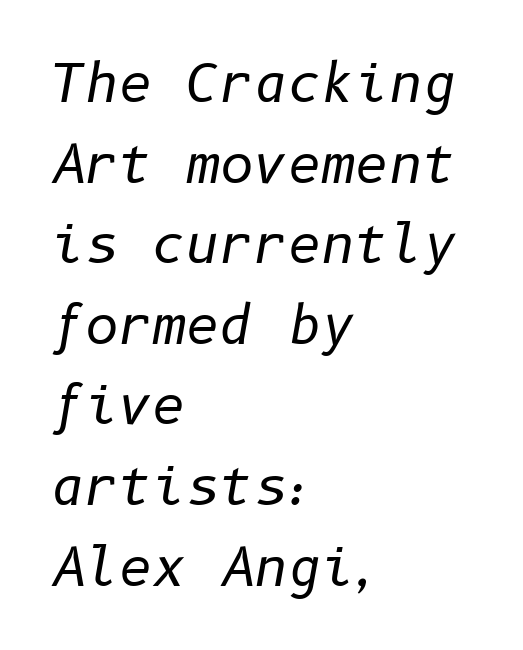
Q: Is the text bold? A: No.
Q: Is the text italic (slanted)? A: Yes, it leans right by about 10 degrees.
Q: Is the text underlined? A: No.
Q: How is the paragraph aligned? A: Left-aligned.
Q: Is the spacing between letters normal or unusually wide? A: Normal.
Q: Is the spacing between lines tight, normal or loose? A: Normal.
Q: Width (condensed, normal, or wide)? A: Normal.
Q: Stroke contrast? A: Low.
Q: x-height? A: Medium.
